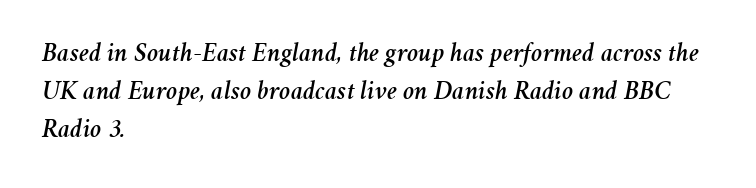
{"italic": "yes", "lean": "right", "slant_degrees": 11, "underline": "no", "align": "left", "line_spacing": "normal", "line_spacing_ratio": 1.4, "letter_spacing": "normal", "letter_spacing_em": 0.0, "glyph_px": 27}
